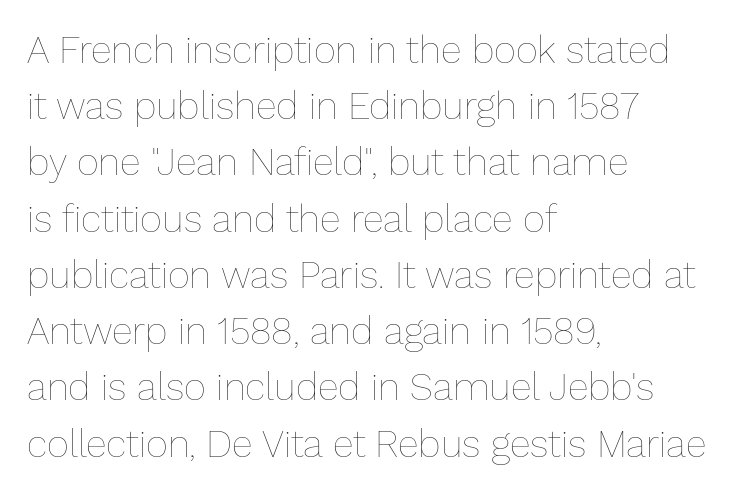
Q: Is the text bold? A: No.
Q: Is the text italic (slanted)? A: No, it is upright.
Q: Is the text underlined? A: No.
Q: How is the paragraph aligned? A: Left-aligned.
Q: Is the spacing between letters normal or unusually wide? A: Normal.
Q: Is the spacing between lines tight, normal or loose? A: Normal.
Q: Width (condensed, normal, or wide)? A: Normal.
Q: Stroke contrast? A: Low.
Q: x-height? A: Medium.
Q: Monospaced? A: No.
